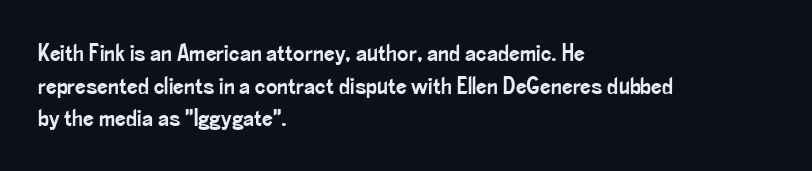
Q: Is the text italic (slanted)? A: No, it is upright.
Q: Is the text underlined? A: No.
Q: How is the paragraph aligned? A: Left-aligned.
Q: Is the spacing between letters normal or unusually wide? A: Normal.
Q: Is the spacing between lines tight, normal or loose? A: Normal.
